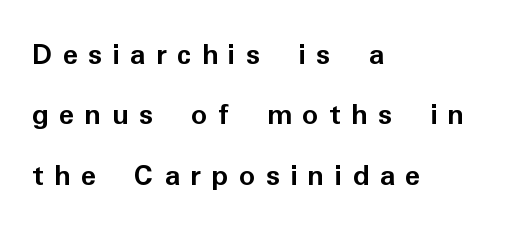
Characters remain perfectly vertical along every line. The face used here has the dense, thick strokes of a bold. The glyphs in this specimen are sans serif. The passage shown is typed in a proportional face where columns would drift. The rendering anchors every line to the left-hand side. Characters follow at a spacing far wider than the type designer built in.
